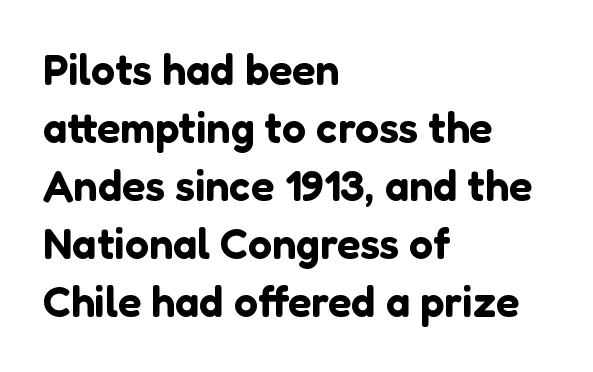
The image shows 43 px sans-serif type, upright; set left-aligned, normal line spacing (1.35x), normal letter spacing, not underlined; low stroke contrast and a medium x-height.
